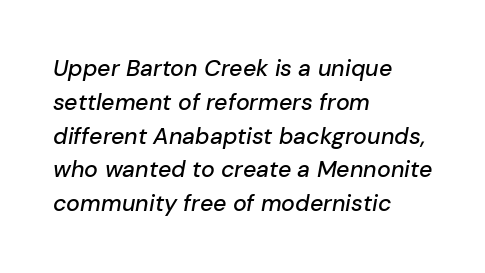
Q: Is the text italic (slanted)? A: Yes, it leans right by about 10 degrees.
Q: Is the text underlined? A: No.
Q: How is the paragraph aligned? A: Left-aligned.
Q: Is the spacing between letters normal or unusually wide? A: Normal.
Q: Is the spacing between lines tight, normal or loose? A: Normal.
